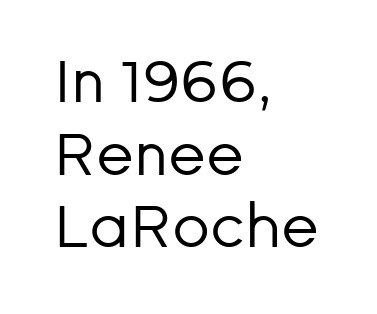
{"serif": "no", "italic": "no", "bold": "no", "weight": "regular", "width": "normal", "stroke_contrast": "low", "x_height": "medium", "monospaced": "no", "underline": "no", "align": "left", "line_spacing_ratio": 1.23, "letter_spacing": "normal", "letter_spacing_em": 0.0, "glyph_px": 59}
